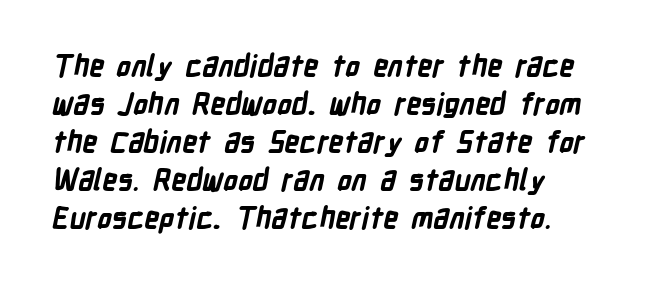
Glance below the letters and you will spot only blank space. Quick note: interline space is typical. The letters carry no serifs — their stems end cleanly without finishing strokes. Caption: bold face, heavy strokes. If you drew a ruler down the left edge, every line would touch it. The rendering uses natural spacing where letterforms have individual widths.
